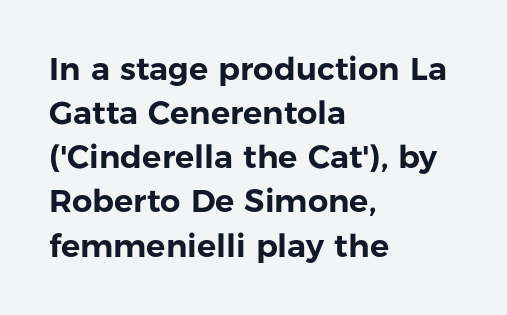
Q: Is the text italic (slanted)? A: No, it is upright.
Q: Is the typeface a serif or a sans-serif typeface? A: Sans-serif.
Q: Is the text underlined? A: No.
Q: How is the paragraph aligned? A: Left-aligned.
Q: Is the spacing between letters normal or unusually wide? A: Normal.
Q: Is the spacing between lines tight, normal or loose? A: Normal.
Q: Width (condensed, normal, or wide)? A: Normal.
Q: Stroke contrast? A: Low.
Q: x-height? A: Medium.
Q: Monospaced? A: No.
